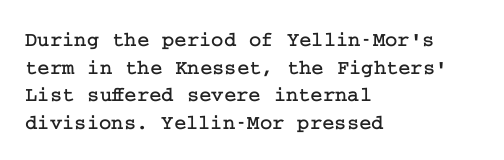
Q: Is the text italic (slanted)? A: No, it is upright.
Q: Is the text underlined? A: No.
Q: How is the paragraph aligned? A: Left-aligned.
Q: Is the spacing between letters normal or unusually wide? A: Normal.
Q: Is the spacing between lines tight, normal or loose? A: Normal.
